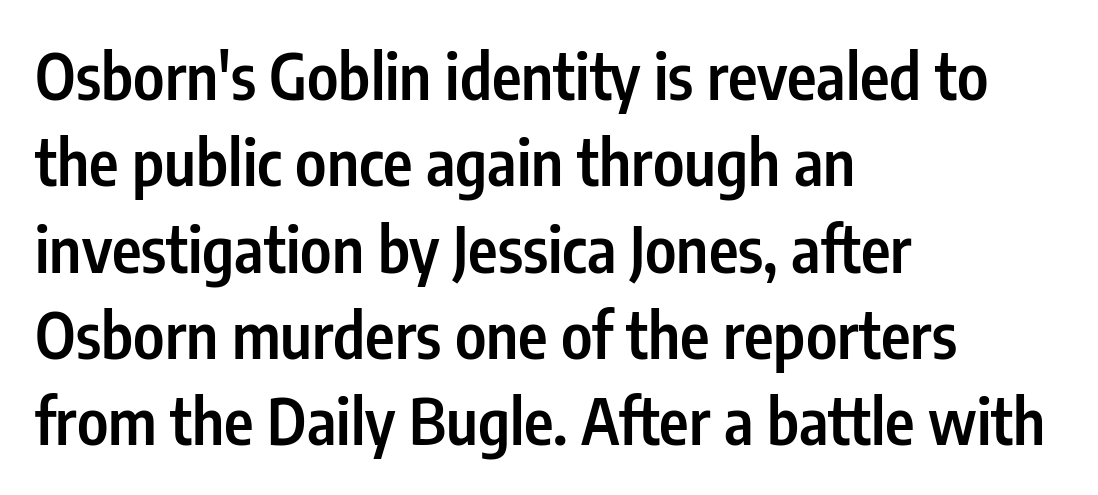
Q: Is the text bold? A: Semi-bold.
Q: Is the text italic (slanted)? A: No, it is upright.
Q: Is the typeface a serif or a sans-serif typeface? A: Sans-serif.
Q: Is the text underlined? A: No.
Q: How is the paragraph aligned? A: Left-aligned.
Q: Is the spacing between letters normal or unusually wide? A: Normal.
Q: Is the spacing between lines tight, normal or loose? A: Normal.
Q: Width (condensed, normal, or wide)? A: Condensed.
Q: Stroke contrast? A: Low.
Q: x-height? A: Medium.
Q: Monospaced? A: No.
